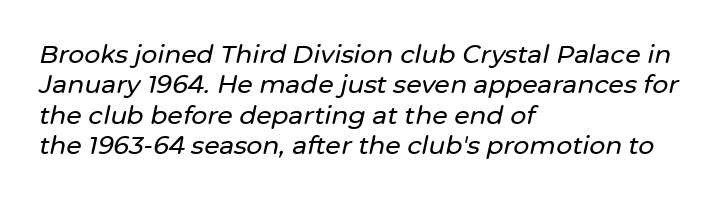
Layout note: lines flush left. The passage shown leans; its letterforms are oblique. Here the glyphs are tracked normally, forming tight word shapes. Underline: absent.
